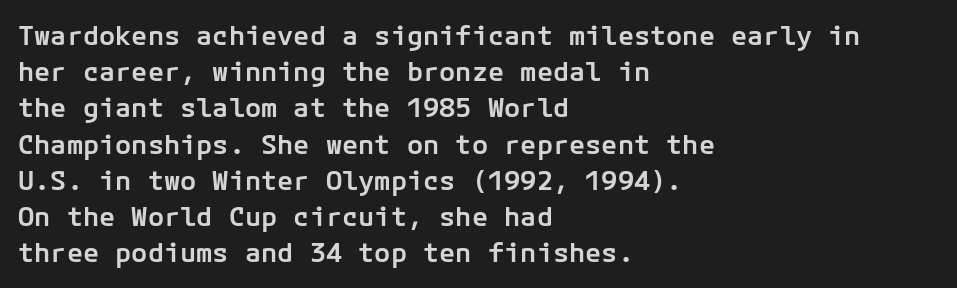
{"italic": "no", "bold": "semi", "underline": "no", "align": "left", "line_spacing": "normal", "line_spacing_ratio": 1.34, "letter_spacing": "normal", "letter_spacing_em": 0.0, "glyph_px": 27}
